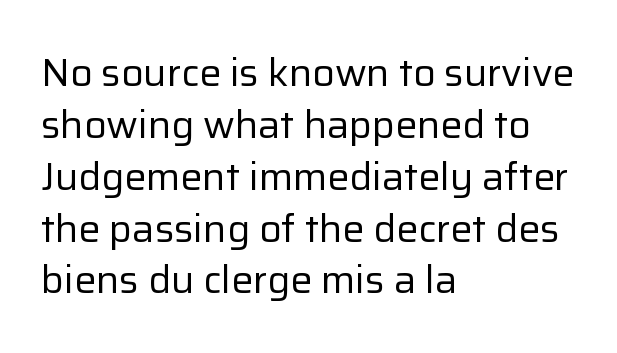
{"serif": "no", "italic": "no", "bold": "no", "weight": "regular", "width": "normal", "stroke_contrast": "low", "x_height": "medium", "monospaced": "no", "underline": "no", "align": "left", "line_spacing": "normal", "line_spacing_ratio": 1.33, "letter_spacing": "normal", "letter_spacing_em": 0.0, "glyph_px": 39}
